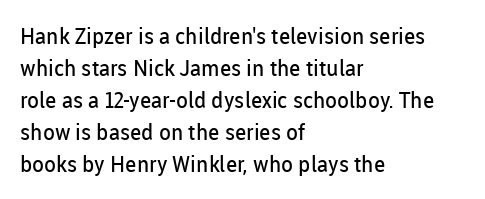
{"italic": "no", "bold": "no", "underline": "no", "align": "left", "line_spacing": "normal", "line_spacing_ratio": 1.46, "letter_spacing": "normal", "letter_spacing_em": 0.0, "glyph_px": 22}
